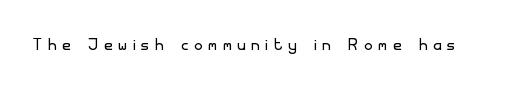
Q: Is the text bold? A: No.
Q: Is the text italic (slanted)? A: No, it is upright.
Q: Is the text underlined? A: No.
Q: Is the spacing between letters normal or unusually wide? A: Unusually wide.
